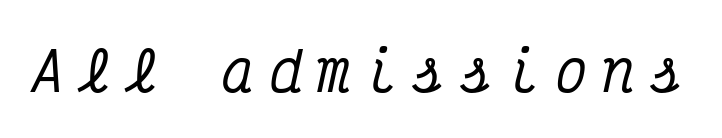
The image shows 54 px condensed serif type, italic (leaning right), monospaced; set unusually wide letter spacing (+0.28 em), not underlined; medium stroke contrast and a medium x-height.
